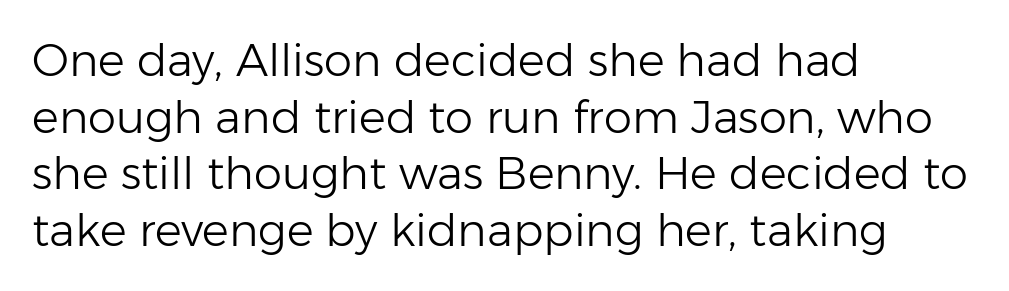
The image shows 45 px light sans-serif type, upright; set left-aligned, normal line spacing (1.26x), normal letter spacing, not underlined; low stroke contrast and a medium x-height.
